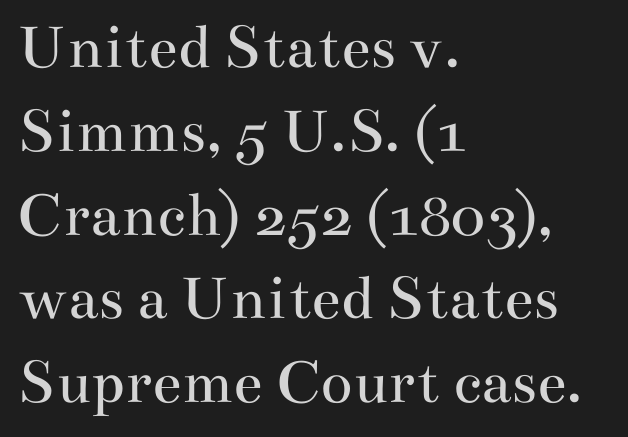
Q: Is the text bold? A: No.
Q: Is the text italic (slanted)? A: No, it is upright.
Q: Is the typeface a serif or a sans-serif typeface? A: Serif.
Q: Is the text underlined? A: No.
Q: How is the paragraph aligned? A: Left-aligned.
Q: Is the spacing between letters normal or unusually wide? A: Normal.
Q: Is the spacing between lines tight, normal or loose? A: Normal.
Q: Width (condensed, normal, or wide)? A: Wide.
Q: Stroke contrast? A: Medium.
Q: x-height? A: Small.
Q: Monospaced? A: No.
